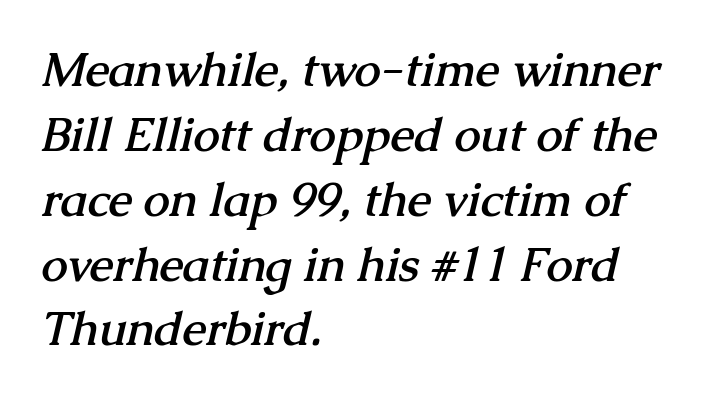
Think of a printed novel: that variable character pitch is what you see here. Letters rest on an invisible, unmarked baseline. Stroke terminals: seriffed. You'd pick this weight for a headline — it's a proper bold. The setting favours the left margin, as ordinary paragraphs usually do. The designer left line spacing at the default.
